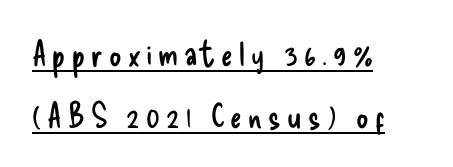
The image shows 34 px regular-weight, condensed sans-serif type, upright; set left-aligned, line spacing 1.82x, underlined; low stroke contrast and a small x-height.
